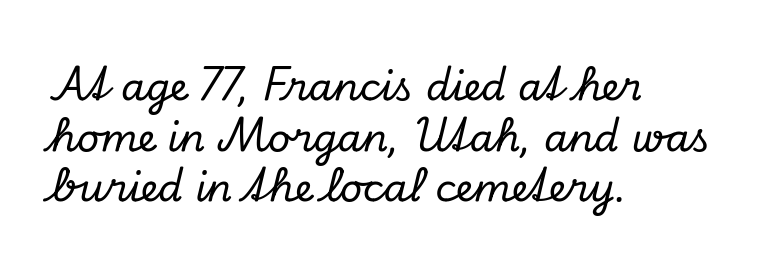
Q: Is the text italic (slanted)? A: Yes, it leans right by about 13 degrees.
Q: Is the typeface a serif or a sans-serif typeface? A: Serif.
Q: Is the text underlined? A: No.
Q: How is the paragraph aligned? A: Left-aligned.
Q: Is the spacing between letters normal or unusually wide? A: Normal.
Q: Is the spacing between lines tight, normal or loose? A: Normal.
Q: Width (condensed, normal, or wide)? A: Normal.
Q: Stroke contrast? A: Low.
Q: x-height? A: Small.
Q: Monospaced? A: No.
